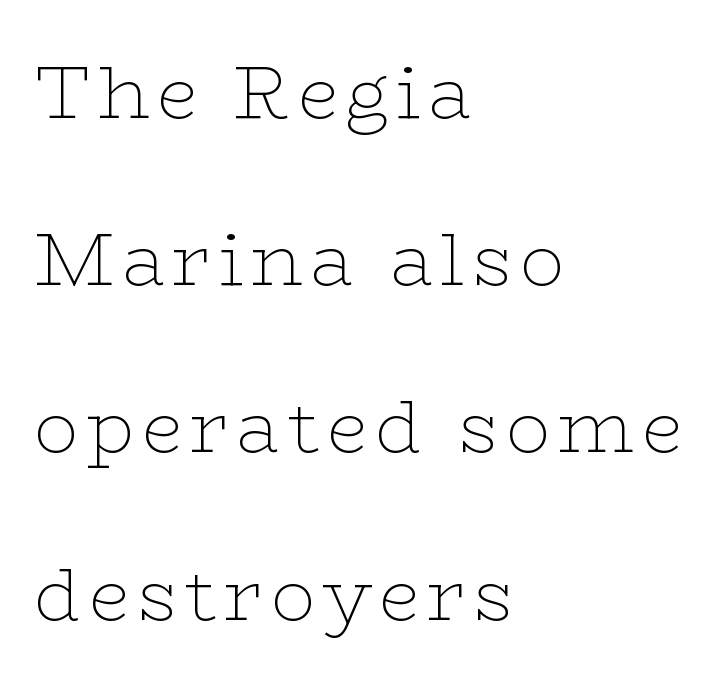
The image shows 74 px thin, wide serif type, upright; set left-aligned, loose line spacing (2.26x), not underlined; low stroke contrast and a medium x-height.
